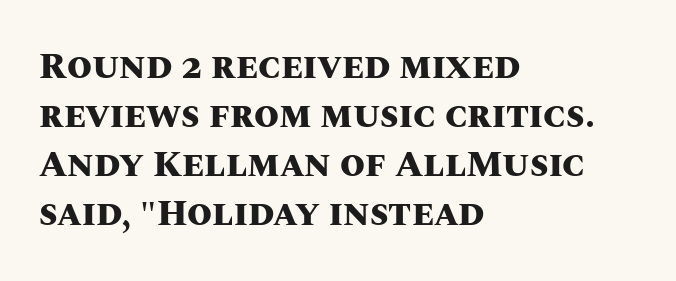
{"italic": "no", "bold": "yes", "weight": "heavy", "width": "normal", "stroke_contrast": "medium", "x_height": "large", "monospaced": "no", "underline": "no", "align": "left", "line_spacing": "normal", "line_spacing_ratio": 1.36, "letter_spacing": "normal", "letter_spacing_em": 0.0, "glyph_px": 36}
